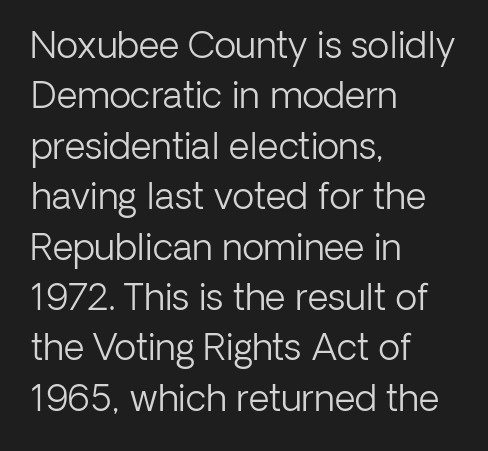
Q: Is the text bold? A: No.
Q: Is the text italic (slanted)? A: No, it is upright.
Q: Is the typeface a serif or a sans-serif typeface? A: Sans-serif.
Q: Is the text underlined? A: No.
Q: How is the paragraph aligned? A: Left-aligned.
Q: Is the spacing between letters normal or unusually wide? A: Normal.
Q: Is the spacing between lines tight, normal or loose? A: Normal.
Q: Width (condensed, normal, or wide)? A: Normal.
Q: Stroke contrast? A: Low.
Q: x-height? A: Medium.
Q: Monospaced? A: No.
